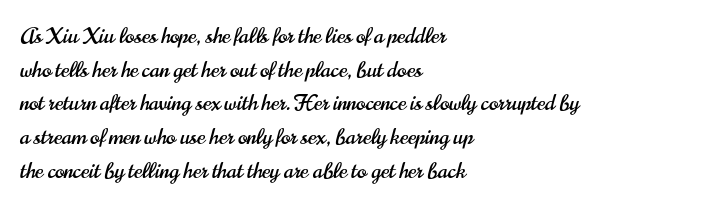
Q: Is the text italic (slanted)? A: Yes.
Q: Is the text underlined? A: No.
Q: How is the paragraph aligned? A: Left-aligned.
Q: Is the spacing between letters normal or unusually wide? A: Normal.
Q: Is the spacing between lines tight, normal or loose? A: Normal.
